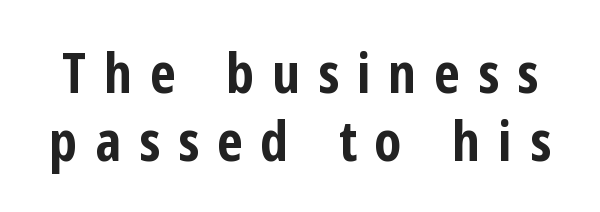
{"serif": "no", "italic": "no", "bold": "yes", "weight": "bold", "width": "condensed", "stroke_contrast": "low", "x_height": "medium", "monospaced": "no", "underline": "no", "line_spacing_ratio": 1.22, "letter_spacing": "wide", "letter_spacing_em": 0.32, "glyph_px": 56}
